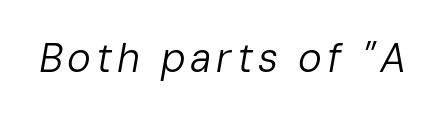
Does the lettering tilt? It does — this is italic. Note the varied advance widths — an 'i' is clearly narrower than an 'm'. The strokes carry an ordinary text weight at most. Words float on clear page, feet unadorned.
